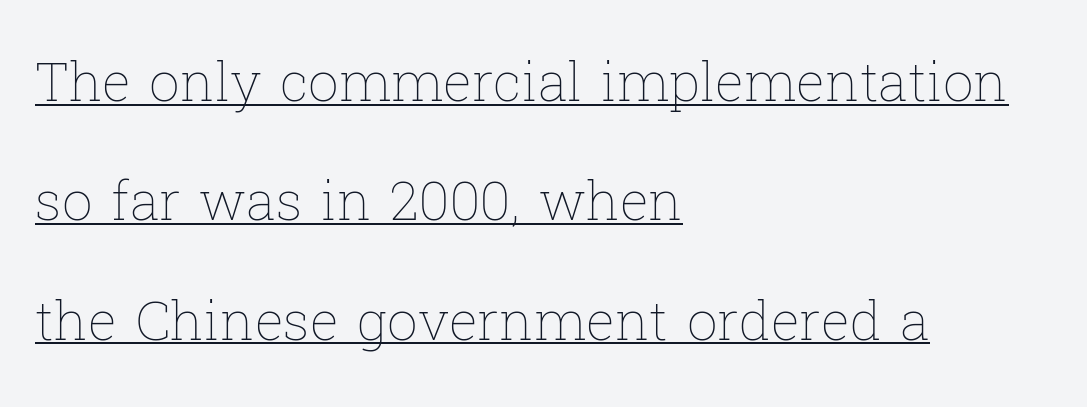
{"italic": "no", "bold": "no", "weight": "thin", "width": "normal", "stroke_contrast": "low", "x_height": "medium", "monospaced": "no", "underline": "yes", "align": "left", "line_spacing": "loose", "line_spacing_ratio": 2.21, "letter_spacing": "normal", "letter_spacing_em": 0.0, "glyph_px": 54}
